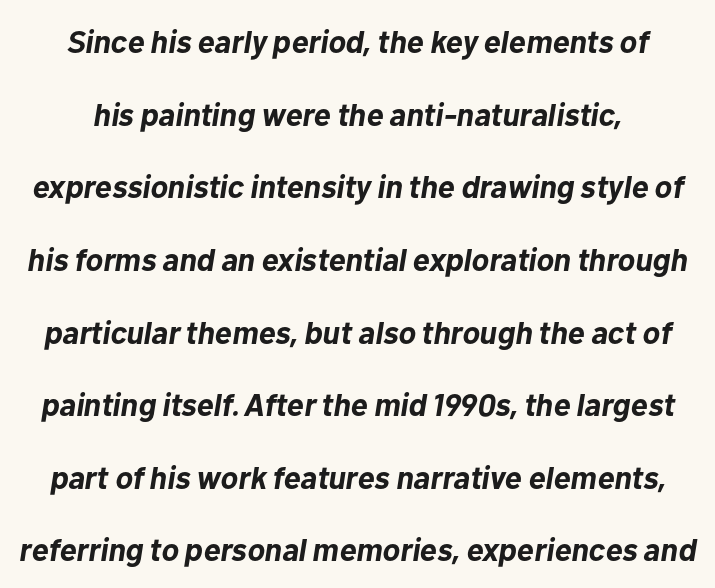
{"italic": "yes", "lean": "right", "slant_degrees": 10, "bold": "yes", "weight": "bold", "width": "normal", "stroke_contrast": "low", "x_height": "medium", "monospaced": "no", "underline": "no", "line_spacing": "loose", "line_spacing_ratio": 2.27, "letter_spacing": "normal", "letter_spacing_em": 0.0, "glyph_px": 32}
